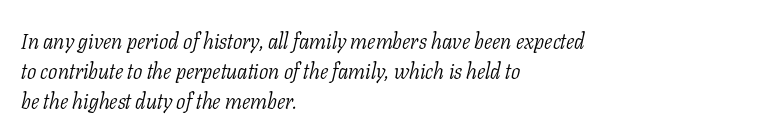
Q: Is the text bold? A: No.
Q: Is the text italic (slanted)? A: Yes, it leans right by about 11 degrees.
Q: Is the text underlined? A: No.
Q: How is the paragraph aligned? A: Left-aligned.
Q: Is the spacing between letters normal or unusually wide? A: Normal.
Q: Is the spacing between lines tight, normal or loose? A: Normal.
